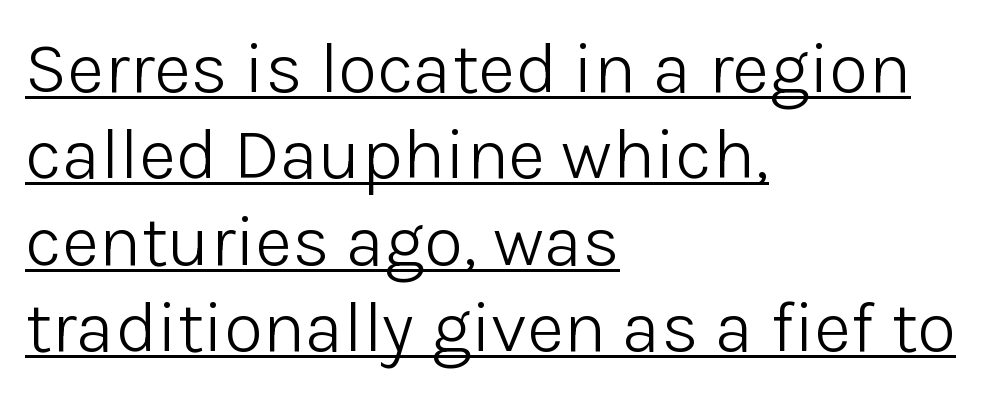
{"serif": "no", "italic": "no", "bold": "no", "weight": "light", "width": "normal", "stroke_contrast": "low", "x_height": "medium", "monospaced": "no", "underline": "yes", "align": "left", "line_spacing_ratio": 1.2, "letter_spacing": "normal", "letter_spacing_em": 0.0, "glyph_px": 72}
